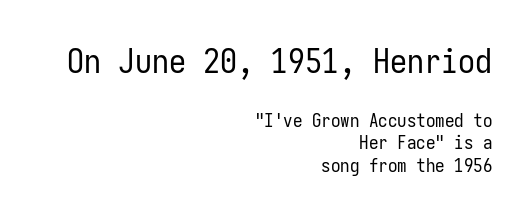
Q: Is the text bold? A: No.
Q: Is the text italic (slanted)? A: No, it is upright.
Q: Is the typeface a serif or a sans-serif typeface? A: Sans-serif.
Q: Is the text underlined? A: No.
Q: How is the paragraph aligned? A: Right-aligned.
Q: Is the spacing between letters normal or unusually wide? A: Normal.
Q: Which block of text is set in a larger size, the first (top) or the second (bottom)? A: The first (top) one.
Q: Width (condensed, normal, or wide)? A: Condensed.
Q: Stroke contrast? A: Low.
Q: x-height? A: Medium.
Q: Monospaced? A: Yes.
